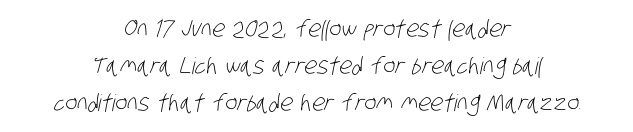
The image shows 23 px text type; set centered, normal line spacing (1.6x), normal letter spacing, not underlined.
